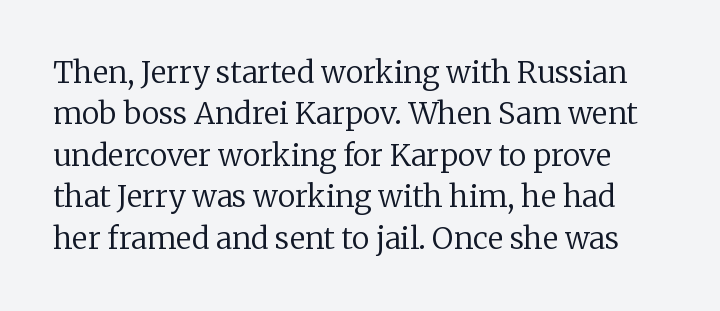
Q: Is the text bold? A: No.
Q: Is the text italic (slanted)? A: No, it is upright.
Q: Is the typeface a serif or a sans-serif typeface? A: Serif.
Q: Is the text underlined? A: No.
Q: Is the spacing between letters normal or unusually wide? A: Normal.
Q: Is the spacing between lines tight, normal or loose? A: Normal.
Q: Width (condensed, normal, or wide)? A: Normal.
Q: Stroke contrast? A: Low.
Q: x-height? A: Medium.
Q: Monospaced? A: No.
